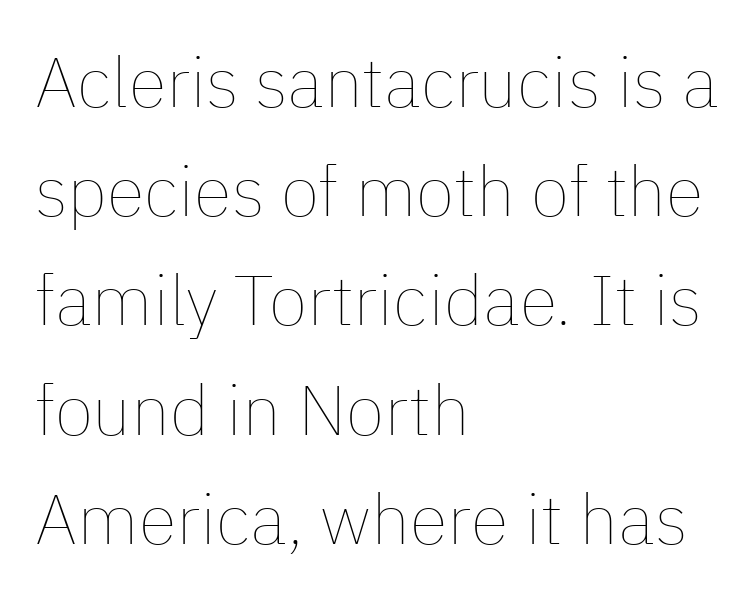
{"italic": "no", "bold": "no", "weight": "thin", "width": "normal", "stroke_contrast": "low", "x_height": "medium", "monospaced": "no", "underline": "no", "align": "left", "line_spacing": "normal", "line_spacing_ratio": 1.56, "letter_spacing": "normal", "letter_spacing_em": 0.0, "glyph_px": 70}
